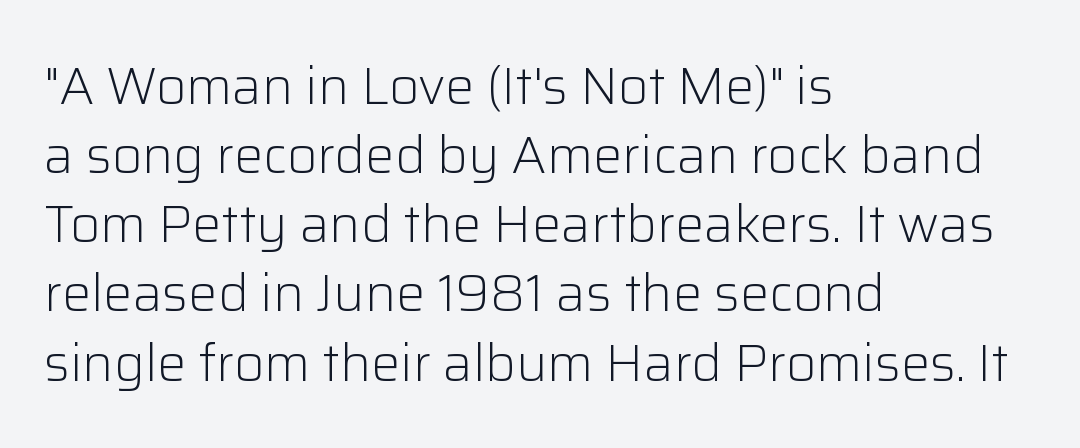
Q: Is the text bold? A: No.
Q: Is the text italic (slanted)? A: No, it is upright.
Q: Is the typeface a serif or a sans-serif typeface? A: Sans-serif.
Q: Is the text underlined? A: No.
Q: How is the paragraph aligned? A: Left-aligned.
Q: Is the spacing between letters normal or unusually wide? A: Normal.
Q: Is the spacing between lines tight, normal or loose? A: Normal.
Q: Width (condensed, normal, or wide)? A: Normal.
Q: Stroke contrast? A: Low.
Q: x-height? A: Medium.
Q: Monospaced? A: No.
